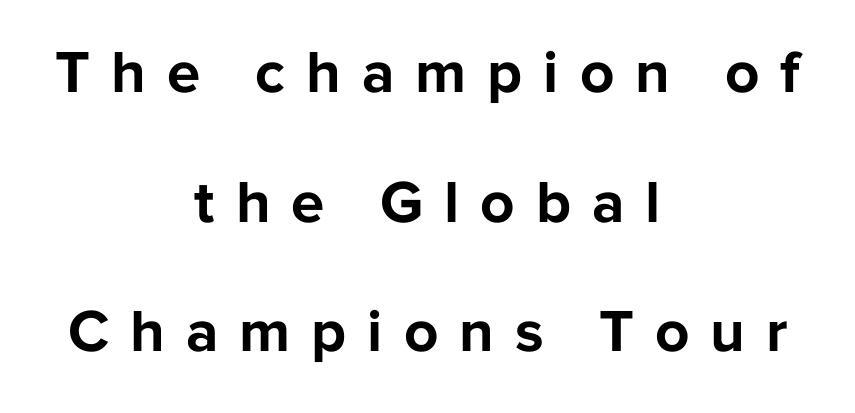
{"serif": "no", "italic": "no", "bold": "yes", "weight": "bold", "width": "normal", "stroke_contrast": "low", "x_height": "medium", "monospaced": "no", "underline": "no", "align": "center", "line_spacing": "loose", "line_spacing_ratio": 2.16, "letter_spacing": "wide", "letter_spacing_em": 0.35, "glyph_px": 60}
